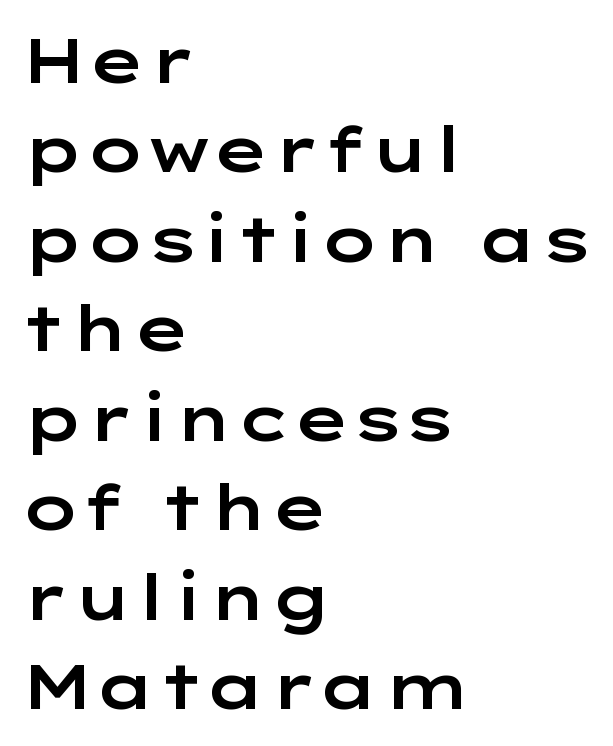
Is this a sans? Yes — the strokes have no serifs. Compared with typical body copy, the letter spacing here is the same. The block of text has a typical density, with ordinary space between rows. Upright lettering throughout.
